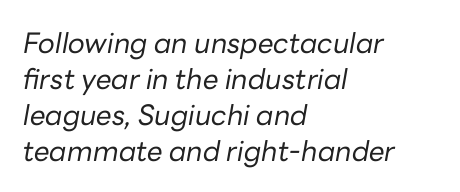
Q: Is the text bold? A: No.
Q: Is the text italic (slanted)? A: Yes, it leans right by about 10 degrees.
Q: Is the text underlined? A: No.
Q: How is the paragraph aligned? A: Left-aligned.
Q: Is the spacing between letters normal or unusually wide? A: Normal.
Q: Is the spacing between lines tight, normal or loose? A: Normal.
Q: Width (condensed, normal, or wide)? A: Normal.
Q: Stroke contrast? A: Low.
Q: x-height? A: Medium.
Q: Monospaced? A: No.
